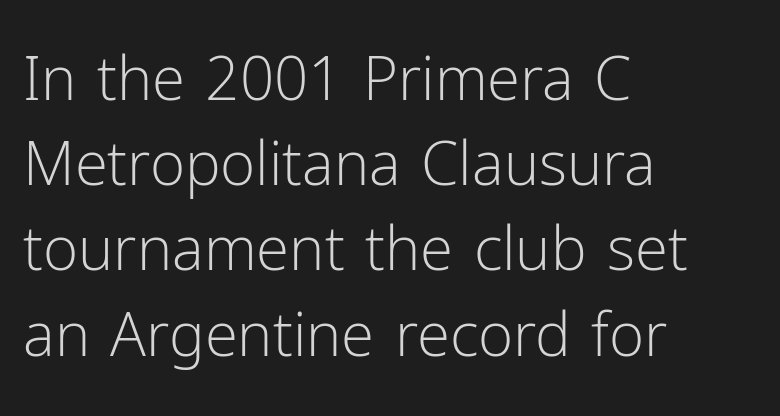
Q: Is the text bold? A: No.
Q: Is the text italic (slanted)? A: No, it is upright.
Q: Is the typeface a serif or a sans-serif typeface? A: Sans-serif.
Q: Is the text underlined? A: No.
Q: How is the paragraph aligned? A: Left-aligned.
Q: Is the spacing between letters normal or unusually wide? A: Normal.
Q: Is the spacing between lines tight, normal or loose? A: Normal.
Q: Width (condensed, normal, or wide)? A: Normal.
Q: Stroke contrast? A: Low.
Q: x-height? A: Medium.
Q: Monospaced? A: No.
